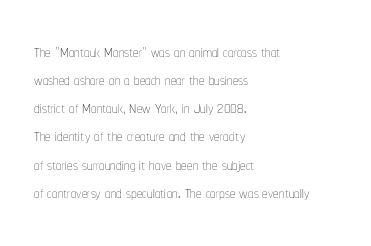
Q: Is the text bold? A: No.
Q: Is the text italic (slanted)? A: No, it is upright.
Q: Is the text underlined? A: No.
Q: How is the paragraph aligned? A: Left-aligned.
Q: Is the spacing between letters normal or unusually wide? A: Normal.
Q: Is the spacing between lines tight, normal or loose? A: Normal.
